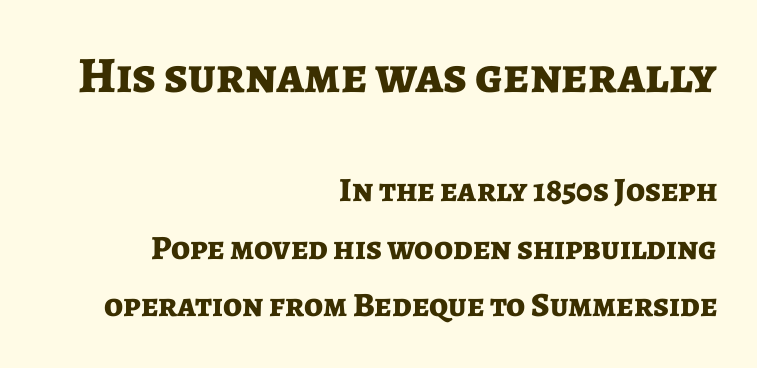
{"serif": "no", "italic": "no", "bold": "yes", "weight": "bold", "width": "normal", "stroke_contrast": "low", "x_height": "medium", "monospaced": "no", "underline": "no", "align": "right", "line_spacing": "normal", "line_spacing_ratio": 1.68, "letter_spacing": "normal", "letter_spacing_em": 0.0, "larger_block": "first", "size_ratio": 1.5, "glyph_px": 51}
